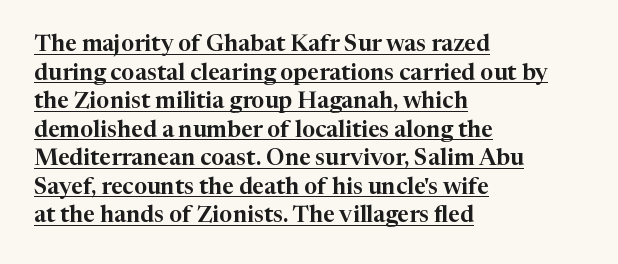
{"italic": "no", "underline": "yes", "align": "left", "line_spacing_ratio": 1.24, "letter_spacing": "normal", "letter_spacing_em": 0.0, "glyph_px": 23}
